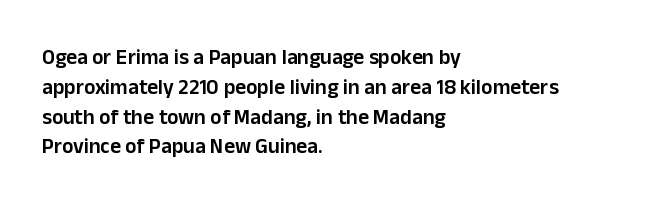
{"italic": "no", "bold": "semi", "underline": "no", "align": "left", "line_spacing": "normal", "line_spacing_ratio": 1.42, "letter_spacing": "normal", "letter_spacing_em": 0.0, "glyph_px": 21}
